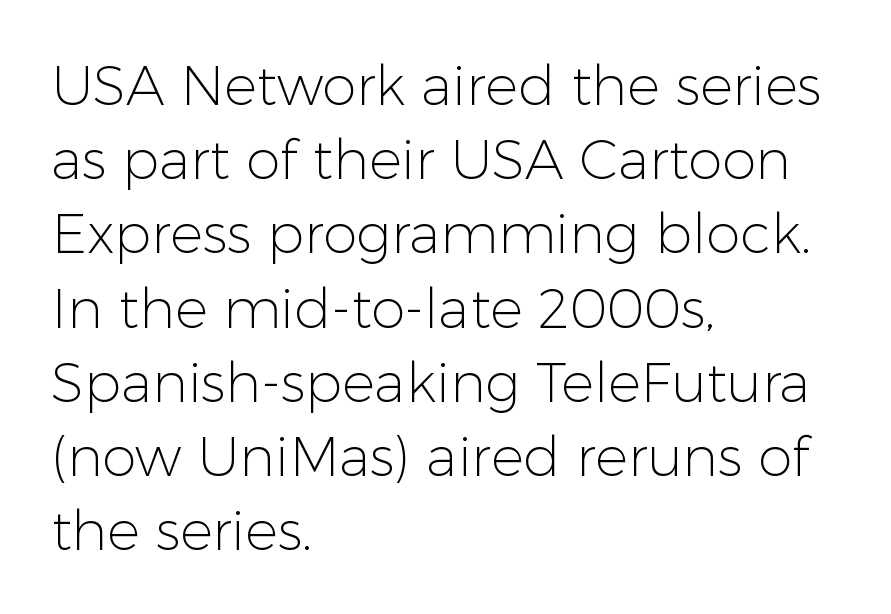
The image shows 55 px light sans-serif type, upright; set left-aligned, normal line spacing (1.35x), normal letter spacing, not underlined; low stroke contrast and a medium x-height.
